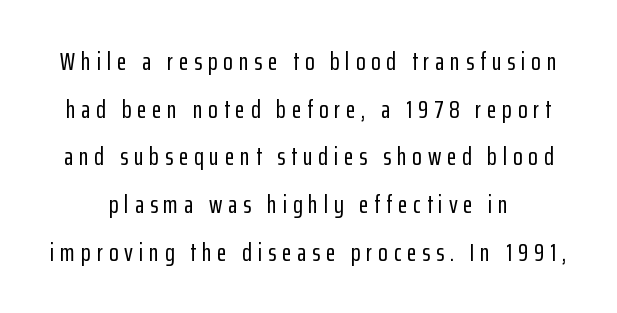
{"italic": "no", "underline": "no", "line_spacing": "loose", "line_spacing_ratio": 1.91, "letter_spacing": "wide", "letter_spacing_em": 0.23, "glyph_px": 25}
